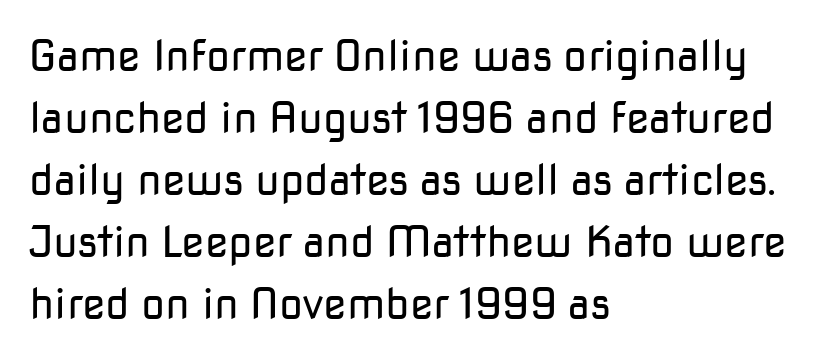
The image shows 43 px regular-weight sans-serif type, upright; set left-aligned, normal line spacing (1.44x), normal letter spacing, not underlined; low stroke contrast and a medium x-height.
